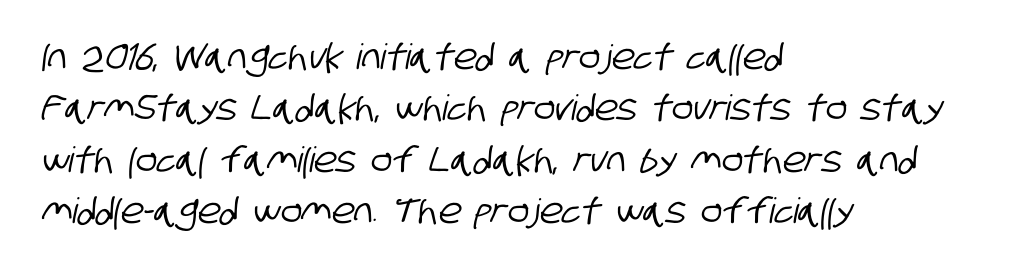
The image shows 35 px condensed sans-serif type; set left-aligned, normal line spacing (1.47x), normal letter spacing, not underlined; low stroke contrast and a large x-height.
